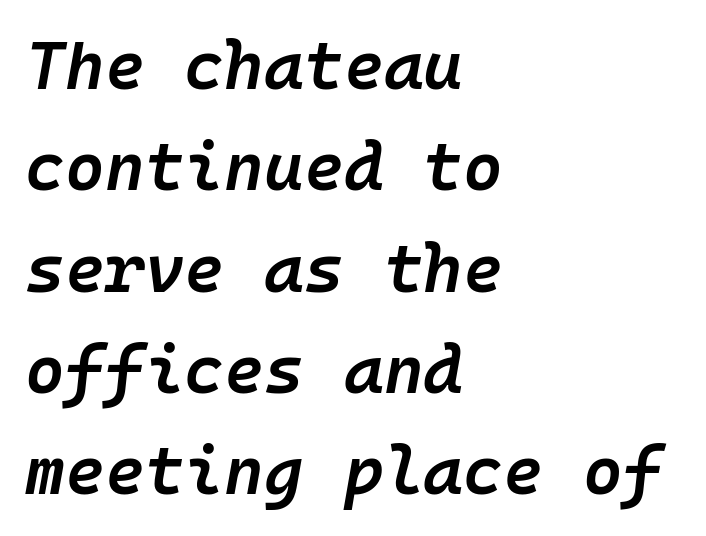
The image shows 68 px semibold type, italic (leaning right), monospaced; set left-aligned, normal line spacing (1.49x), normal letter spacing, not underlined; low stroke contrast and a medium x-height.
